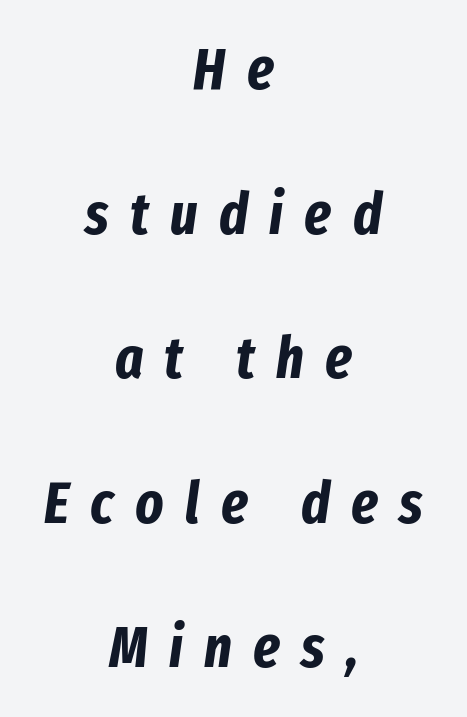
The image shows 59 px bold, condensed type, italic (leaning right); set centered, loose line spacing (2.45x), unusually wide letter spacing (+0.36 em), not underlined; low stroke contrast and a medium x-height.
